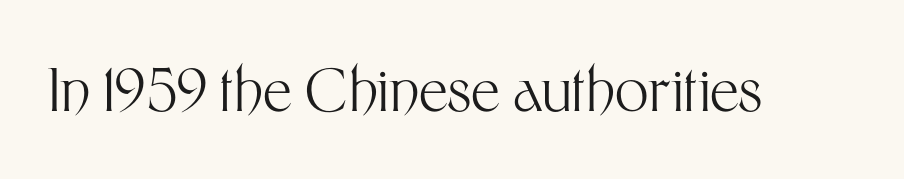
The string is rendered with underlining switched off. This sample uses an upright cut, with every glyph sitting square on the baseline. No heavy texture on the line: the type isn't bold. The face used here is proportionally spaced, like ordinary book or web type.
